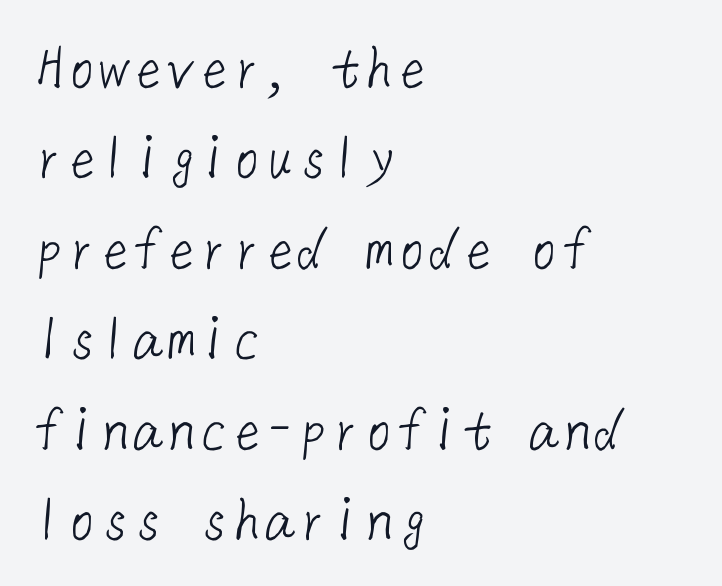
Q: Is the text bold? A: No.
Q: Is the typeface a serif or a sans-serif typeface? A: Sans-serif.
Q: Is the text underlined? A: No.
Q: How is the paragraph aligned? A: Left-aligned.
Q: Is the spacing between letters normal or unusually wide? A: Normal.
Q: Is the spacing between lines tight, normal or loose? A: Normal.
Q: Width (condensed, normal, or wide)? A: Normal.
Q: Stroke contrast? A: Low.
Q: x-height? A: Medium.
